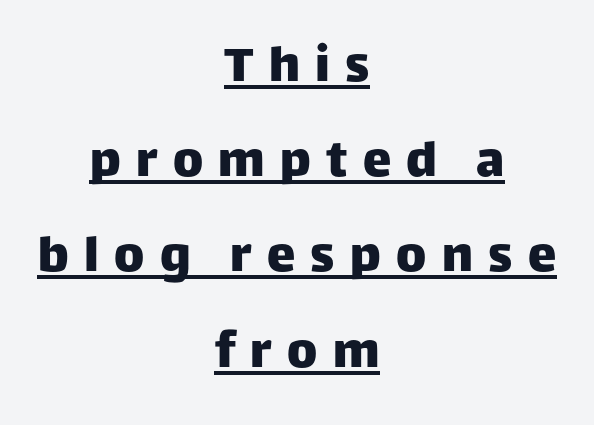
The image shows 57 px sans-serif type, upright; set centered, normal line spacing (1.67x), unusually wide letter spacing (+0.27 em), underlined; low stroke contrast and a large x-height.
